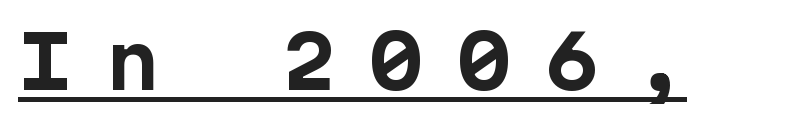
Q: Is the text bold? A: Yes.
Q: Is the text italic (slanted)? A: No, it is upright.
Q: Is the typeface a serif or a sans-serif typeface? A: Sans-serif.
Q: Is the text underlined? A: Yes.
Q: Is the spacing between letters normal or unusually wide? A: Unusually wide.
Q: Width (condensed, normal, or wide)? A: Normal.
Q: Stroke contrast? A: Low.
Q: x-height? A: Medium.
Q: Monospaced? A: Yes.
